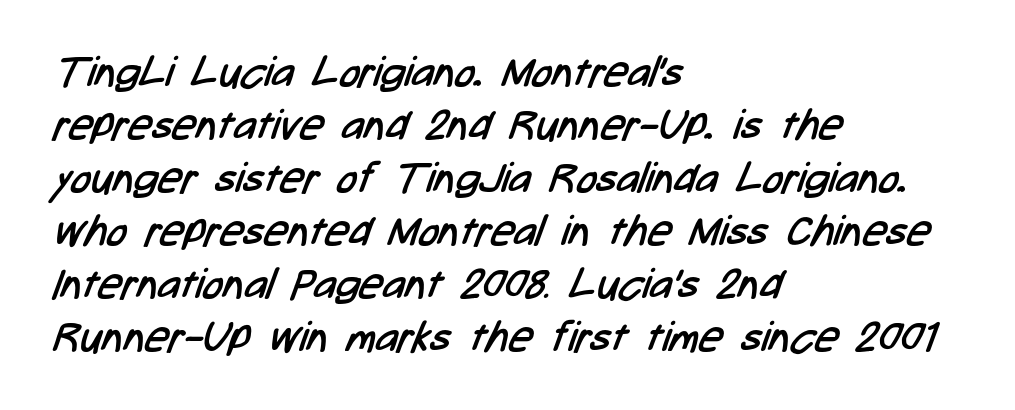
Q: Is the text bold? A: No.
Q: Is the typeface a serif or a sans-serif typeface? A: Sans-serif.
Q: Is the text underlined? A: No.
Q: How is the paragraph aligned? A: Left-aligned.
Q: Is the spacing between letters normal or unusually wide? A: Normal.
Q: Is the spacing between lines tight, normal or loose? A: Normal.
Q: Width (condensed, normal, or wide)? A: Condensed.
Q: Stroke contrast? A: Low.
Q: x-height? A: Medium.
Q: Monospaced? A: No.
